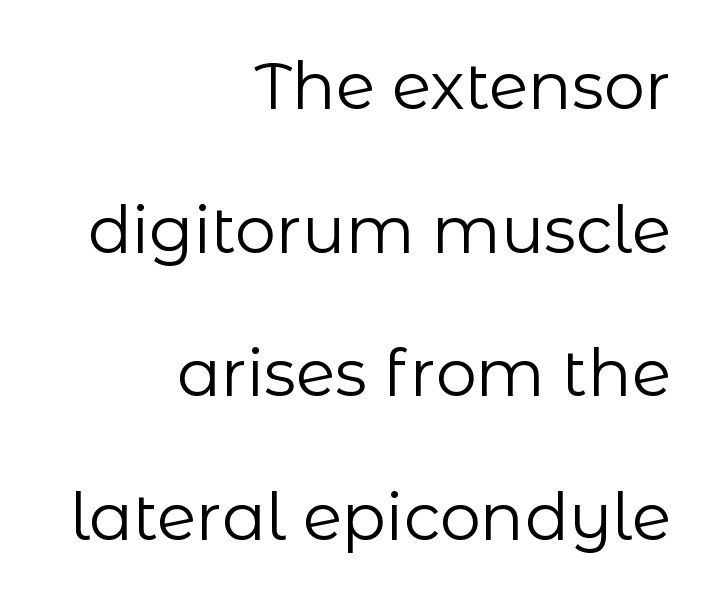
{"serif": "no", "italic": "no", "bold": "no", "weight": "regular", "width": "normal", "stroke_contrast": "low", "x_height": "medium", "monospaced": "no", "underline": "no", "align": "right", "line_spacing": "loose", "line_spacing_ratio": 2.21, "letter_spacing": "normal", "letter_spacing_em": 0.0, "glyph_px": 65}
